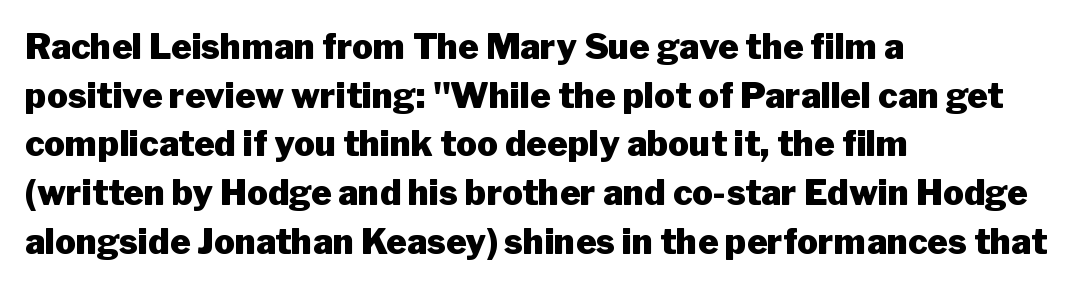
The passage shown stacks its lines at a standard gap. A typesetter would call this proportional, since set widths differ per character. Typesetter's note: full bold, strokes at maximum text heaviness. All the whitespace from short lines collects on the right.
